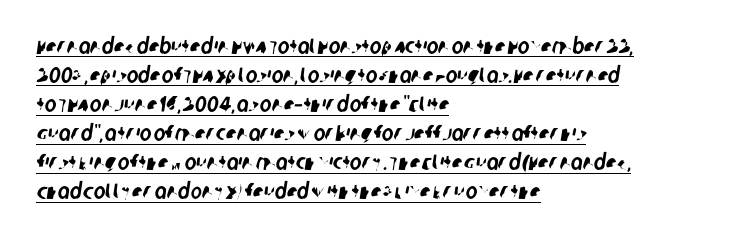
Q: Is the text underlined? A: Yes.
Q: How is the paragraph aligned? A: Left-aligned.
Q: Is the spacing between letters normal or unusually wide? A: Normal.
Q: Is the spacing between lines tight, normal or loose? A: Normal.
